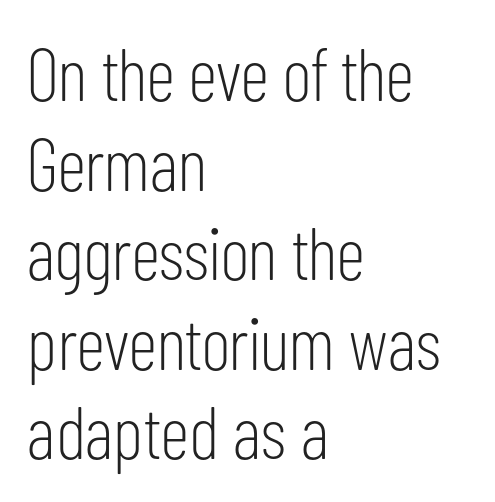
Is this a sans? Yes — the strokes have no serifs. Notice how the passage keeps a crisp vertical edge on the left only. Caption: face not bold, strokes unweighted. The rendering uses natural spacing where letterforms have individual widths.
